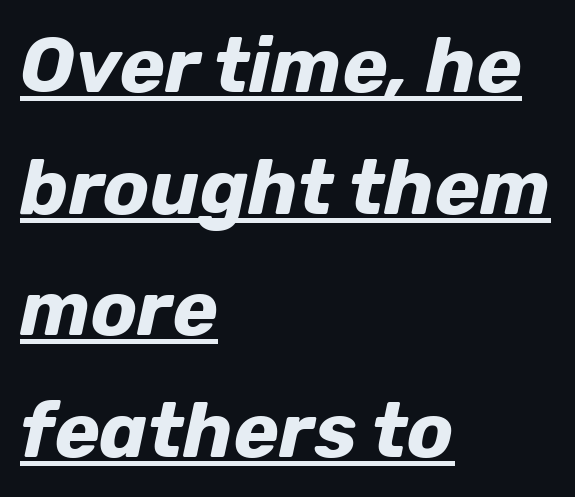
The image shows 77 px bold type, italic (leaning right); set left-aligned, normal line spacing (1.58x), normal letter spacing, underlined; low stroke contrast and a medium x-height.
